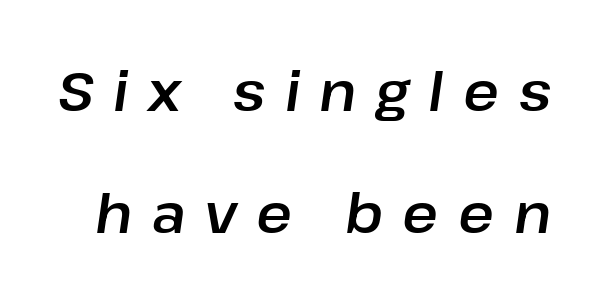
{"italic": "yes", "lean": "right", "slant_degrees": 8, "width": "normal", "stroke_contrast": "low", "x_height": "medium", "monospaced": "no", "underline": "no", "line_spacing": "loose", "line_spacing_ratio": 2.21, "letter_spacing": "wide", "letter_spacing_em": 0.35, "glyph_px": 55}
